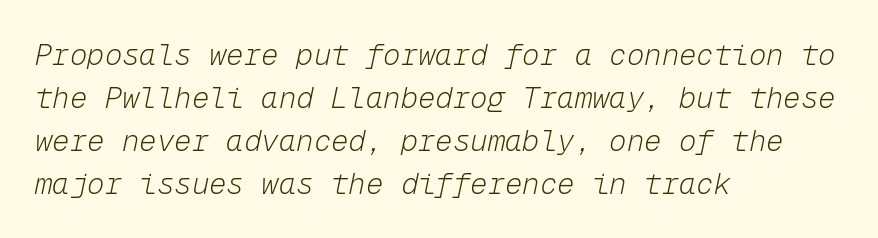
The glyphs are unaccompanied by any horizontal stroke below them. Every character here occupies the same horizontal width, giving the sample a typewriter-like rhythm. Does the copy run flush right? No — it runs flush left. There's an unmistakable incline to the writing here.
